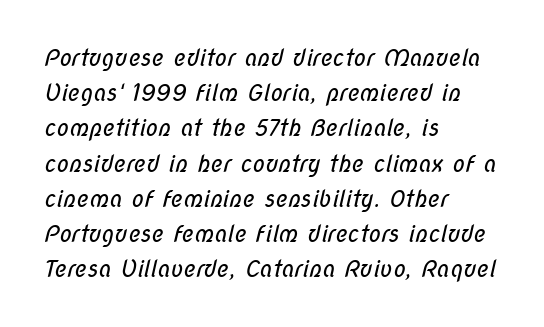
Q: Is the text bold? A: No.
Q: Is the text underlined? A: No.
Q: How is the paragraph aligned? A: Left-aligned.
Q: Is the spacing between letters normal or unusually wide? A: Normal.
Q: Is the spacing between lines tight, normal or loose? A: Normal.
